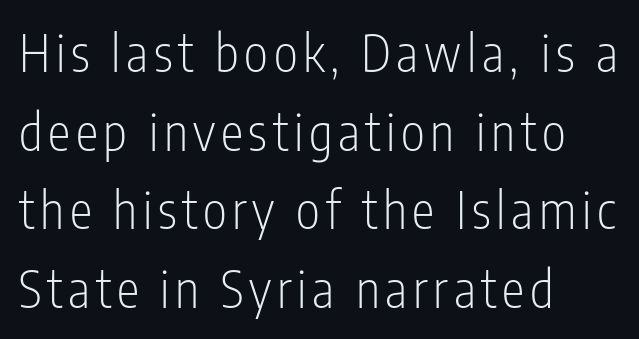
Heaviness? Minimal to ordinary, like unemphasized prose. Note the varied advance widths — an 'i' is clearly narrower than an 'm'. Vertical spacing — default. The specimen omits any rule beneath the text block's lines.
